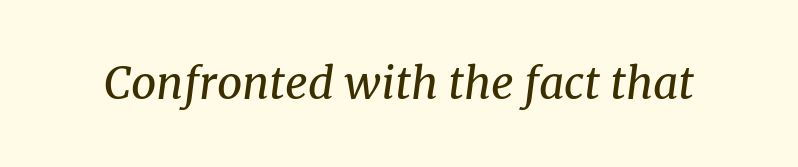
The image shows 44 px regular-weight serif type, italic (leaning right); set normal letter spacing, not underlined; medium stroke contrast and a medium x-height.
